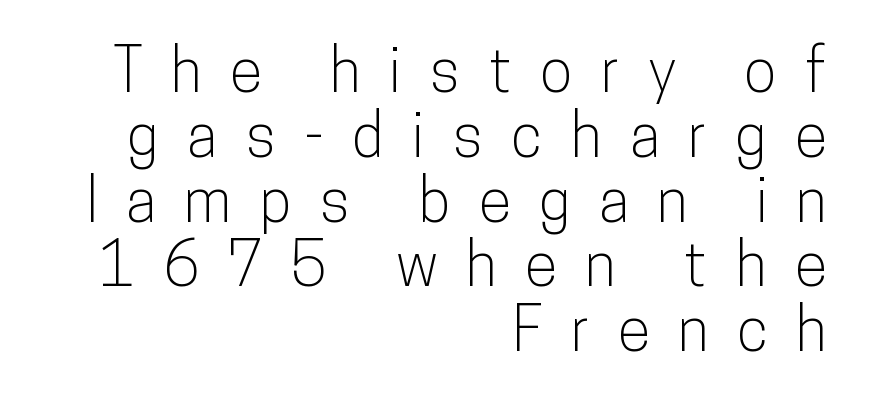
The rendering inserts visible extra space after every character. Designer's note — italics off, roman on. This block would grow much taller if given ordinary leading; it's compressed now. Examine the stroke ends and you'll find no serifs. Horizontally, the lines are justified to the trailing edge only. The glyphs are unaccompanied by any horizontal stroke below them.
